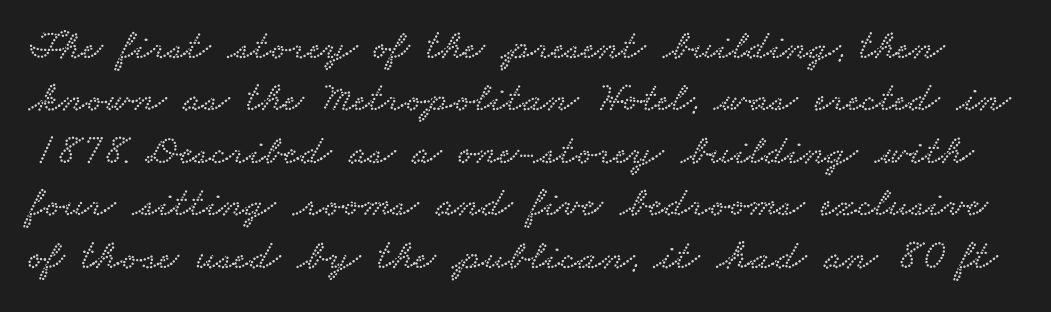
In terms of letterform style, serifs are clearly present. Default kerning and tracking; the words read as compact shapes. Proportional: the letters do not fall into vertical columns. The strip under each line holds only bare page.
